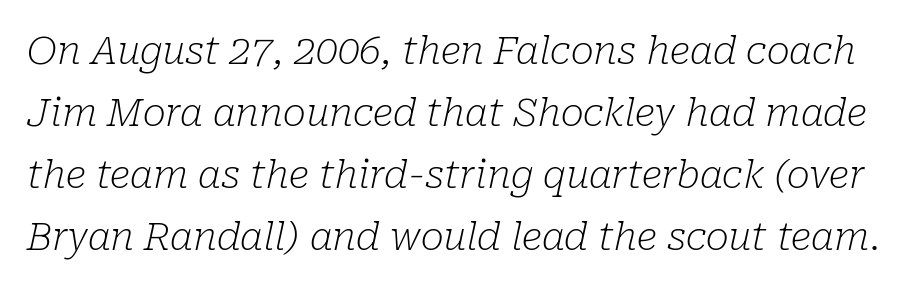
{"serif": "yes", "italic": "yes", "lean": "right", "slant_degrees": 10, "bold": "no", "weight": "light", "width": "normal", "stroke_contrast": "low", "x_height": "medium", "monospaced": "no", "underline": "no", "line_spacing": "normal", "line_spacing_ratio": 1.59, "letter_spacing": "normal", "letter_spacing_em": 0.0, "glyph_px": 39}
